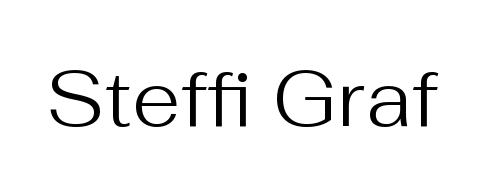
{"serif": "no", "italic": "no", "bold": "no", "weight": "regular", "width": "normal", "stroke_contrast": "medium", "x_height": "medium", "monospaced": "no", "underline": "no", "letter_spacing": "normal", "letter_spacing_em": 0.0, "glyph_px": 79}
